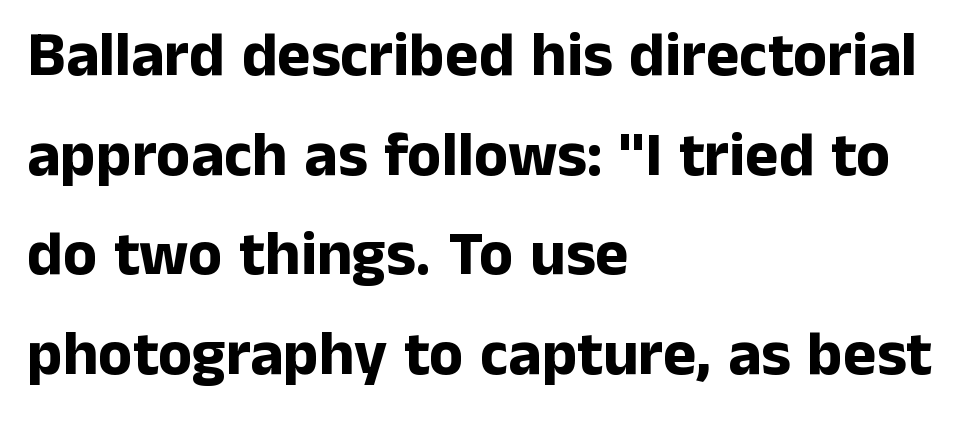
Q: Is the text bold? A: Yes.
Q: Is the text italic (slanted)? A: No, it is upright.
Q: Is the typeface a serif or a sans-serif typeface? A: Sans-serif.
Q: Is the text underlined? A: No.
Q: How is the paragraph aligned? A: Left-aligned.
Q: Is the spacing between letters normal or unusually wide? A: Normal.
Q: Is the spacing between lines tight, normal or loose? A: Normal.
Q: Width (condensed, normal, or wide)? A: Normal.
Q: Stroke contrast? A: Low.
Q: x-height? A: Medium.
Q: Monospaced? A: No.
